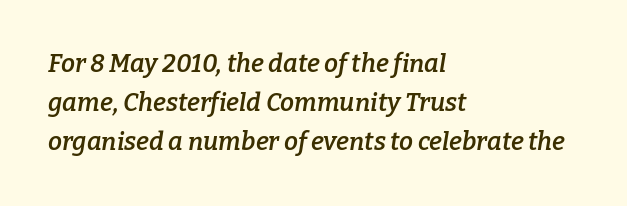
The characters look somewhat weighty, a semibold short of true bold. The text block is weighted toward the left margin, trailing off unevenly rightward. Quick note: underline off. Rendered with sloped, italic letterforms. A typesetter would call this zero additional tracking.
